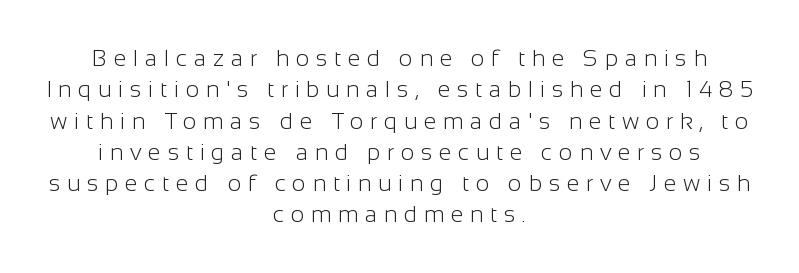
Q: Is the text bold? A: No.
Q: Is the text italic (slanted)? A: No, it is upright.
Q: Is the text underlined? A: No.
Q: How is the paragraph aligned? A: Centered.
Q: Is the spacing between letters normal or unusually wide? A: Unusually wide.
Q: Is the spacing between lines tight, normal or loose? A: Normal.
